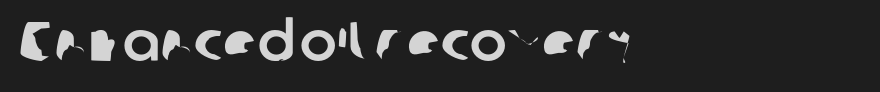
{"serif": "no", "width": "normal", "stroke_contrast": "low", "x_height": "medium", "monospaced": "no", "underline": "no", "align": "left", "letter_spacing": "normal", "letter_spacing_em": 0.0, "glyph_px": 55}
